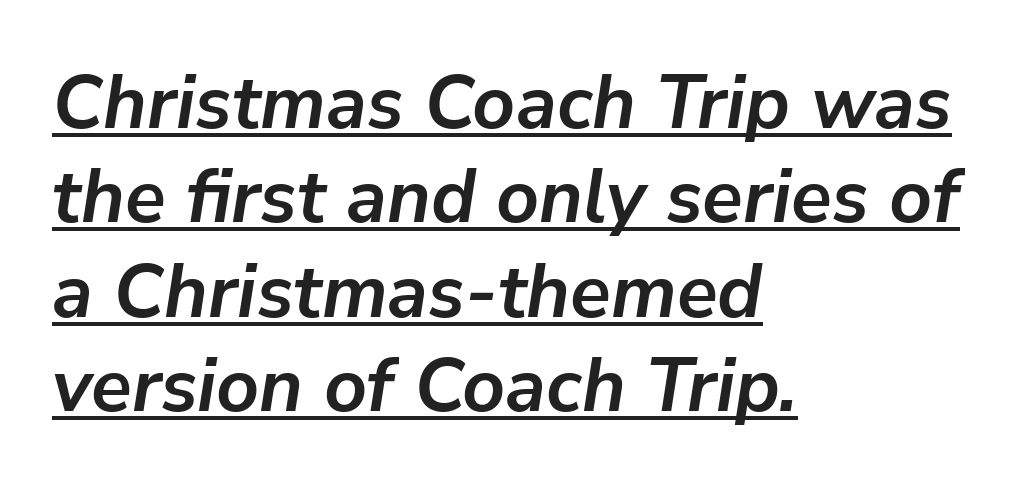
{"italic": "yes", "lean": "right", "slant_degrees": 9, "bold": "yes", "weight": "semibold", "width": "normal", "stroke_contrast": "low", "x_height": "medium", "monospaced": "no", "underline": "yes", "align": "left", "line_spacing": "normal", "line_spacing_ratio": 1.26, "letter_spacing": "normal", "letter_spacing_em": 0.0, "glyph_px": 75}
